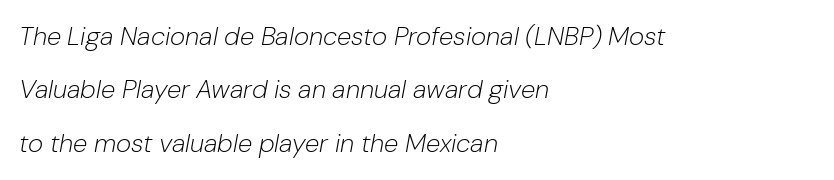
The image shows 26 px text type, italic (leaning right); set left-aligned, loose line spacing (2.05x), normal letter spacing, not underlined.
